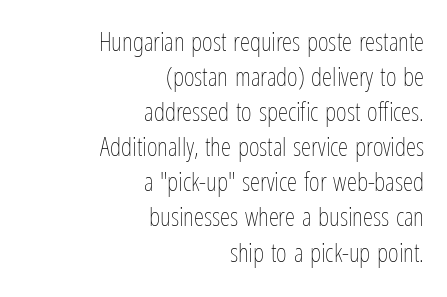
{"italic": "no", "bold": "no", "underline": "no", "align": "right", "line_spacing": "normal", "line_spacing_ratio": 1.35, "letter_spacing": "normal", "letter_spacing_em": 0.0, "glyph_px": 26}
